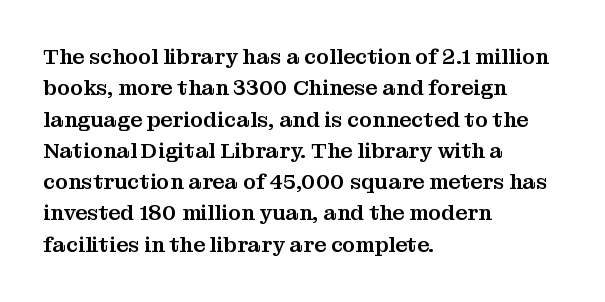
The compositor pushed each line to the left boundary. The designer left line spacing at the default. The rendering keeps characters at their native spacing. No italicization has been applied; the sample stays upright. Clear beneath every line of the passage.
